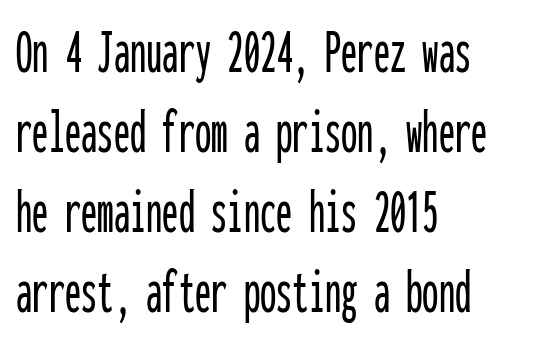
Q: Is the text italic (slanted)? A: No, it is upright.
Q: Is the typeface a serif or a sans-serif typeface? A: Sans-serif.
Q: Is the text underlined? A: No.
Q: How is the paragraph aligned? A: Left-aligned.
Q: Is the spacing between letters normal or unusually wide? A: Normal.
Q: Width (condensed, normal, or wide)? A: Condensed.
Q: Stroke contrast? A: Low.
Q: x-height? A: Medium.
Q: Monospaced? A: Yes.
